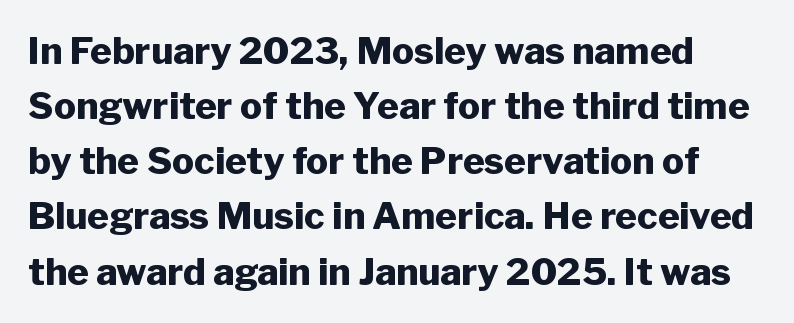
Q: Is the text bold? A: Yes.
Q: Is the text italic (slanted)? A: No, it is upright.
Q: Is the typeface a serif or a sans-serif typeface? A: Sans-serif.
Q: Is the text underlined? A: No.
Q: Is the spacing between letters normal or unusually wide? A: Normal.
Q: Is the spacing between lines tight, normal or loose? A: Normal.
Q: Width (condensed, normal, or wide)? A: Normal.
Q: Stroke contrast? A: Low.
Q: x-height? A: Medium.
Q: Monospaced? A: No.
